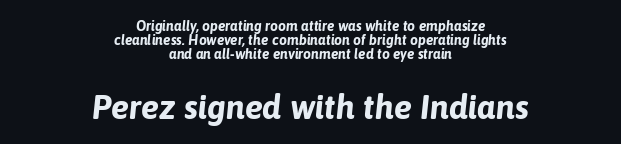
The image shows 34 px bold type, italic (leaning right); set centered, tight line spacing (1.01x), normal letter spacing, not underlined; the second (bottom) block is 2.43x larger; low stroke contrast and a medium x-height.
